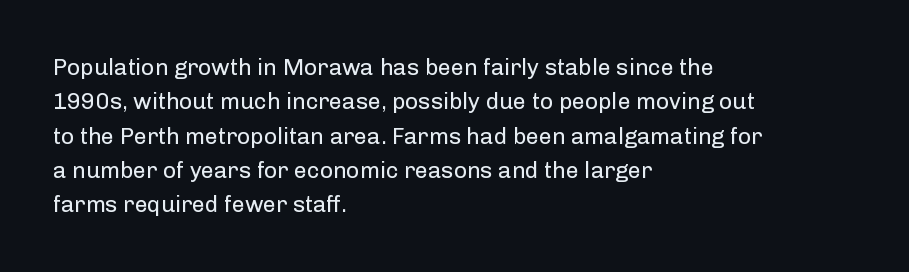
The image shows 23 px text type, upright; set left-aligned, normal line spacing (1.49x), normal letter spacing, not underlined.
